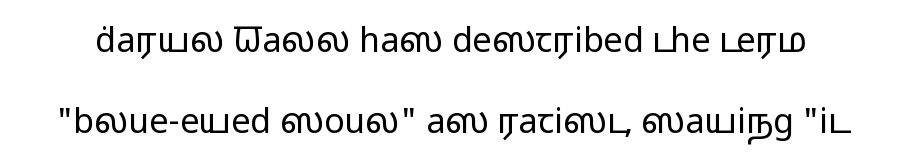
Italic: no, the glyphs are upright roman. Whoever set this chose breathing room over compactness in the vertical rhythm. The characters display no serif detailing; their extremities are plain. Spacing between characters is what you'd get straight out of the box.
